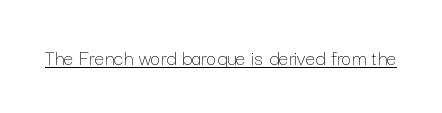
{"italic": "no", "bold": "no", "underline": "yes", "letter_spacing": "normal", "letter_spacing_em": 0.0, "glyph_px": 22}
